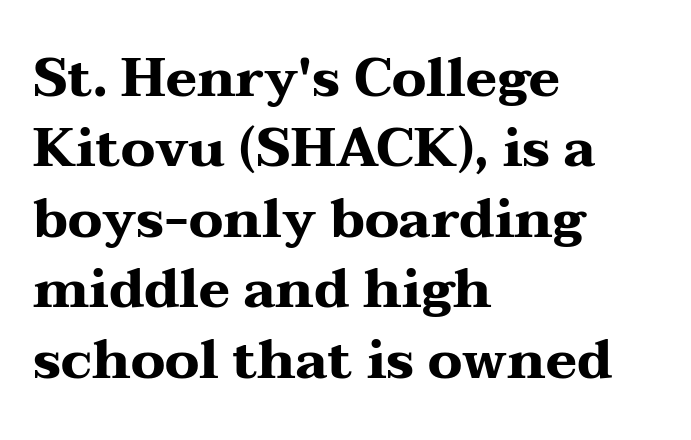
Q: Is the text bold? A: Yes.
Q: Is the text italic (slanted)? A: No, it is upright.
Q: Is the typeface a serif or a sans-serif typeface? A: Serif.
Q: Is the text underlined? A: No.
Q: How is the paragraph aligned? A: Left-aligned.
Q: Is the spacing between letters normal or unusually wide? A: Normal.
Q: Is the spacing between lines tight, normal or loose? A: Normal.
Q: Width (condensed, normal, or wide)? A: Wide.
Q: Stroke contrast? A: Medium.
Q: x-height? A: Medium.
Q: Monospaced? A: No.
